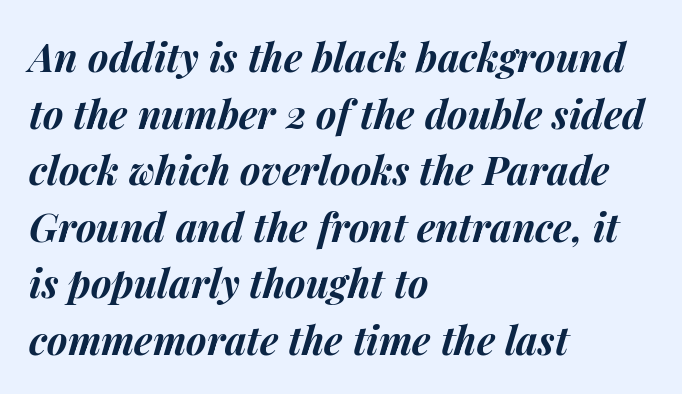
You'd pick this weight for a headline — it's a proper bold. The setting favours the left margin, as ordinary paragraphs usually do. The rows are spaced the way most documents space them. Proportional: the letters do not fall into vertical columns. Decoration check: the copy has no underline.
